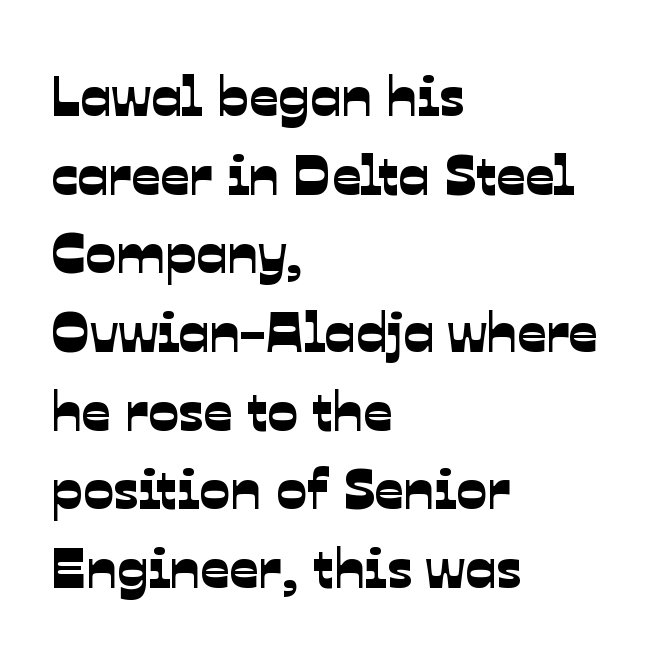
Q: Is the typeface a serif or a sans-serif typeface? A: Sans-serif.
Q: Is the text underlined? A: No.
Q: How is the paragraph aligned? A: Left-aligned.
Q: Is the spacing between letters normal or unusually wide? A: Normal.
Q: Is the spacing between lines tight, normal or loose? A: Normal.
Q: Width (condensed, normal, or wide)? A: Normal.
Q: Stroke contrast? A: Low.
Q: x-height? A: Medium.
Q: Monospaced? A: No.
